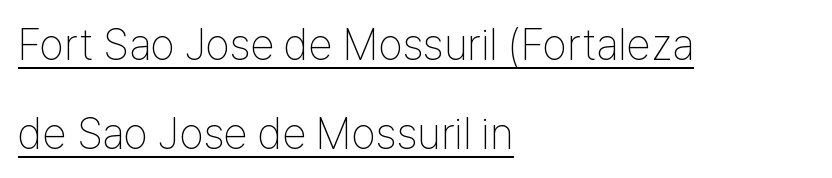
Standard letterfit; no display-style spreading of the glyphs. Heaviness? Minimal to ordinary, like unemphasized prose. Which margin do the lines hug? The left one — the right edge is uneven. Whoever set this chose breathing room over compactness in the vertical rhythm.
